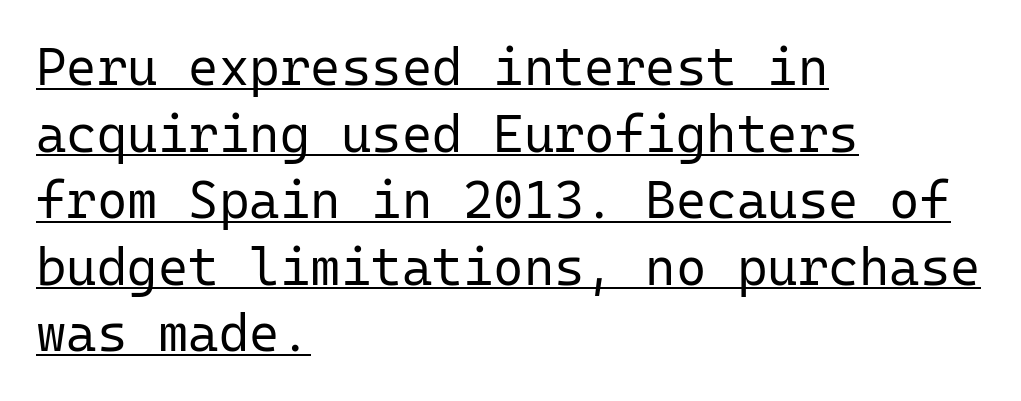
Q: Is the text bold? A: No.
Q: Is the text italic (slanted)? A: No, it is upright.
Q: Is the typeface a serif or a sans-serif typeface? A: Sans-serif.
Q: Is the text underlined? A: Yes.
Q: How is the paragraph aligned? A: Left-aligned.
Q: Is the spacing between letters normal or unusually wide? A: Normal.
Q: Is the spacing between lines tight, normal or loose? A: Normal.
Q: Width (condensed, normal, or wide)? A: Normal.
Q: Stroke contrast? A: Low.
Q: x-height? A: Medium.
Q: Monospaced? A: Yes.
